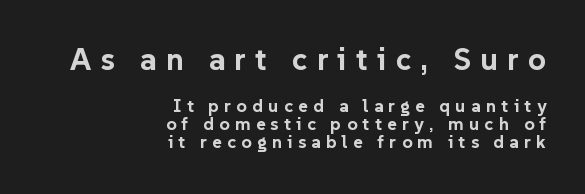
The letters advance in unequal steps, a hallmark of proportional type. These lines huddle together more closely than default settings would place them. The words here are not underlined. Teacher's note: observe the even right margin — that is flush-right alignment.
